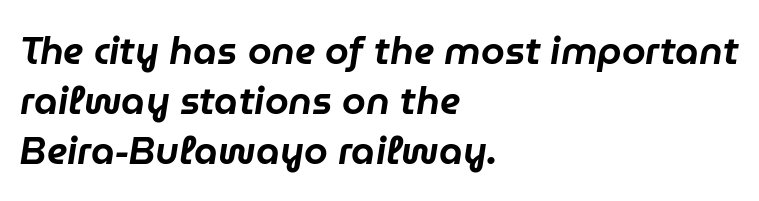
Q: Is the text italic (slanted)? A: Yes, it leans right by about 9 degrees.
Q: Is the text underlined? A: No.
Q: How is the paragraph aligned? A: Left-aligned.
Q: Is the spacing between letters normal or unusually wide? A: Normal.
Q: Is the spacing between lines tight, normal or loose? A: Normal.
Q: Width (condensed, normal, or wide)? A: Normal.
Q: Stroke contrast? A: Low.
Q: x-height? A: Medium.
Q: Monospaced? A: No.
